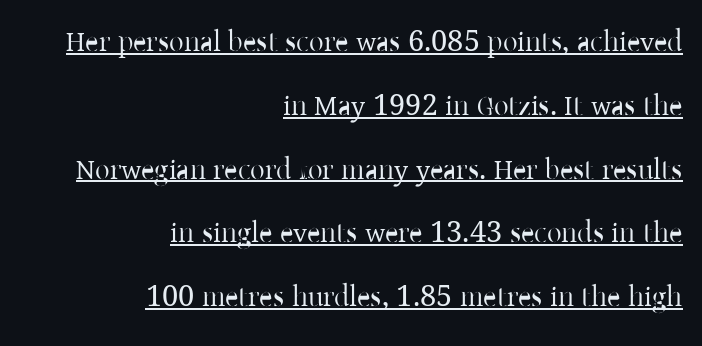
It's the straight-up-and-down kind of type. Weight: not bold — regular or lighter. Observe the ordinary spacing: letters are neighbours, not strangers. The passage is arranged like a letterhead date or caption credit — flush right. In terms of letterform style, serifs are clearly present. The passage shown stacks its lines with a broad gap.
